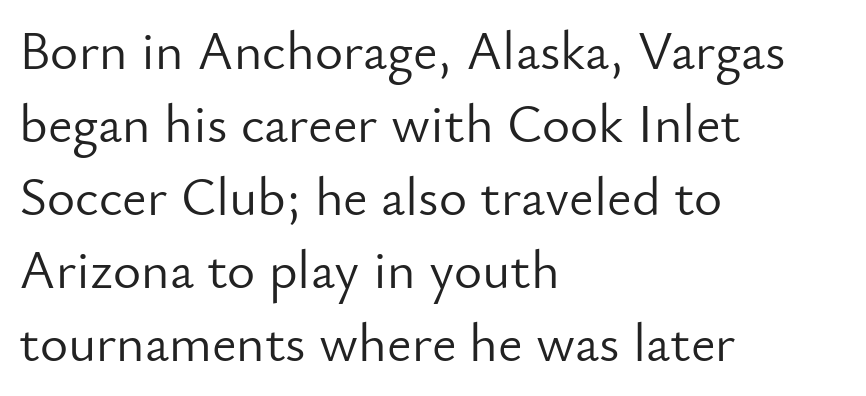
{"serif": "no", "italic": "no", "bold": "no", "weight": "light", "width": "normal", "stroke_contrast": "low", "x_height": "small", "monospaced": "no", "underline": "no", "align": "left", "line_spacing": "normal", "line_spacing_ratio": 1.35, "letter_spacing": "normal", "letter_spacing_em": 0.0, "glyph_px": 54}
